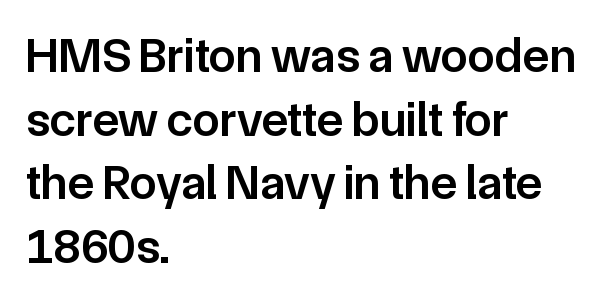
Q: Is the text bold? A: Semi-bold.
Q: Is the text italic (slanted)? A: No, it is upright.
Q: Is the typeface a serif or a sans-serif typeface? A: Sans-serif.
Q: Is the text underlined? A: No.
Q: How is the paragraph aligned? A: Left-aligned.
Q: Is the spacing between letters normal or unusually wide? A: Normal.
Q: Is the spacing between lines tight, normal or loose? A: Normal.
Q: Width (condensed, normal, or wide)? A: Normal.
Q: Stroke contrast? A: Low.
Q: x-height? A: Medium.
Q: Monospaced? A: No.
